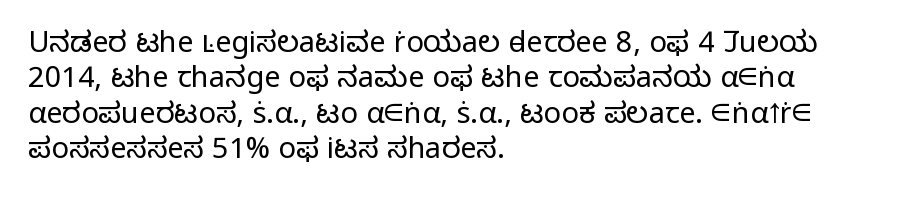
The image shows 29 px light sans-serif type, upright; set left-aligned, line spacing 1.22x, normal letter spacing, not underlined; low stroke contrast and a medium x-height.
